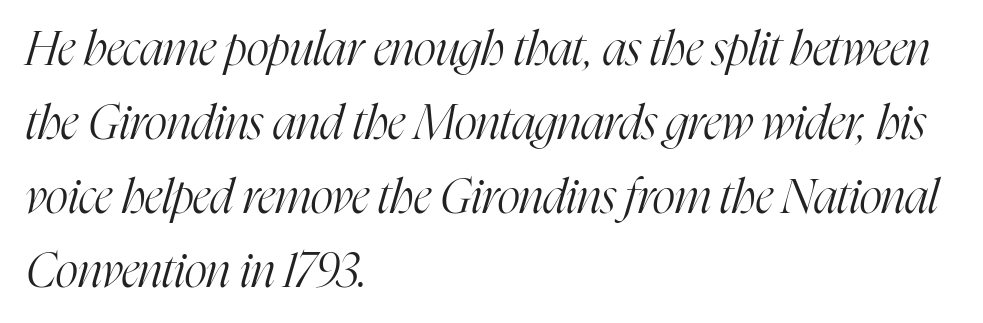
Q: Is the text bold? A: No.
Q: Is the text italic (slanted)? A: Yes, it leans right by about 16 degrees.
Q: Is the typeface a serif or a sans-serif typeface? A: Serif.
Q: Is the text underlined? A: No.
Q: How is the paragraph aligned? A: Left-aligned.
Q: Is the spacing between letters normal or unusually wide? A: Normal.
Q: Is the spacing between lines tight, normal or loose? A: Normal.
Q: Width (condensed, normal, or wide)? A: Condensed.
Q: Stroke contrast? A: High.
Q: x-height? A: Medium.
Q: Monospaced? A: No.
